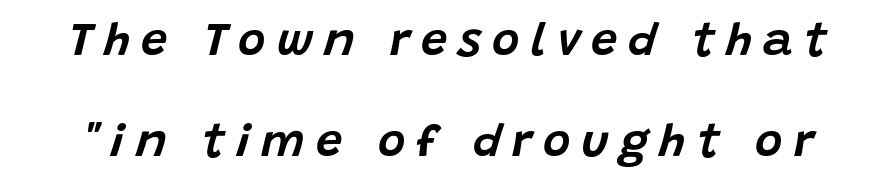
A great deal of white space separates one row of letters from the next. The rendering applies a slant to the glyphs. Note the varied advance widths — an 'i' is clearly narrower than an 'm'. The foot of each line stays bare and open.
